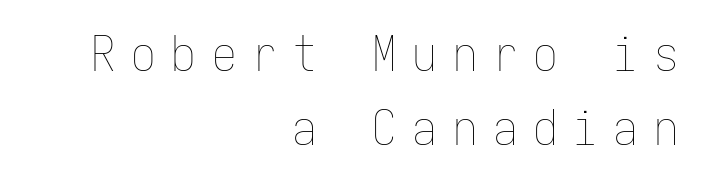
Short note: letters widely spaced. Interline gaps are of average width in this sample. Each stroke keeps to a modest, everyday thickness or less. Just letters on the line, the space beneath them empty. These lines are rendered in a fixed-pitch font.
